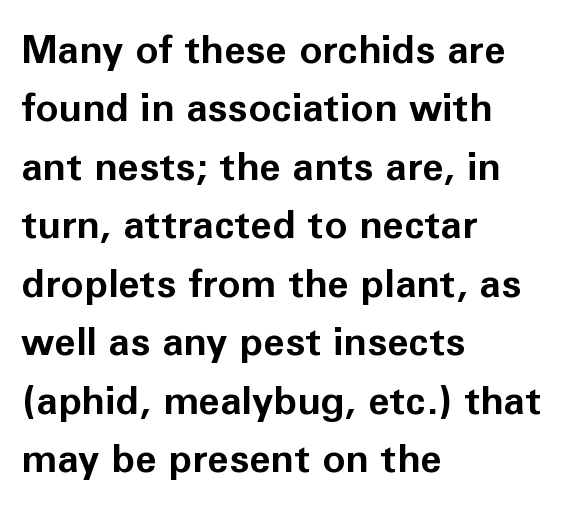
Q: Is the text bold? A: Yes.
Q: Is the text italic (slanted)? A: No, it is upright.
Q: Is the typeface a serif or a sans-serif typeface? A: Sans-serif.
Q: Is the text underlined? A: No.
Q: How is the paragraph aligned? A: Left-aligned.
Q: Is the spacing between letters normal or unusually wide? A: Normal.
Q: Is the spacing between lines tight, normal or loose? A: Normal.
Q: Width (condensed, normal, or wide)? A: Normal.
Q: Stroke contrast? A: Low.
Q: x-height? A: Medium.
Q: Monospaced? A: No.
